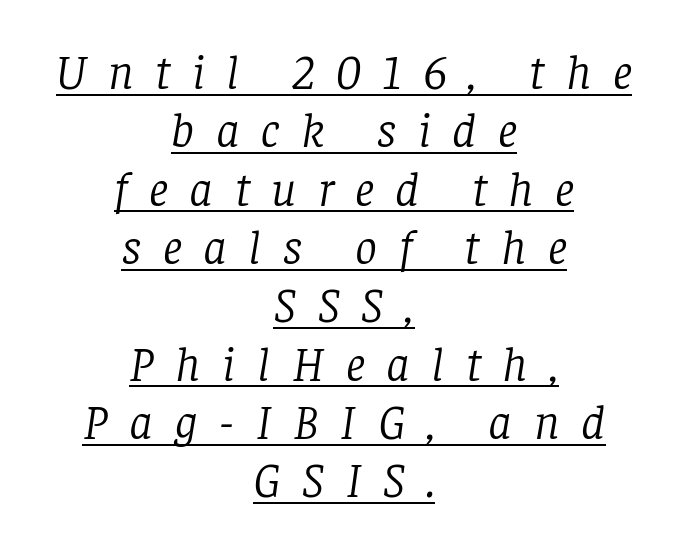
The image shows 49 px light serif type, italic (leaning right); set centered, line spacing 1.19x, unusually wide letter spacing (+0.44 em), underlined; low stroke contrast and a large x-height.
